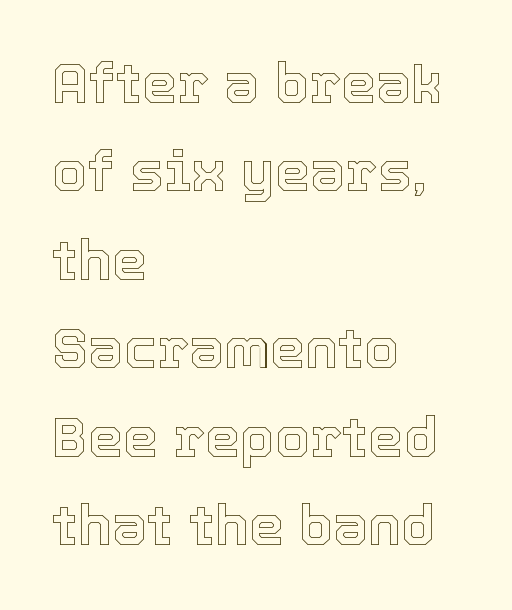
Q: Is the text italic (slanted)? A: No, it is upright.
Q: Is the text underlined? A: No.
Q: How is the paragraph aligned? A: Left-aligned.
Q: Is the spacing between letters normal or unusually wide? A: Normal.
Q: Is the spacing between lines tight, normal or loose? A: Normal.
Q: Width (condensed, normal, or wide)? A: Normal.
Q: x-height? A: Medium.
Q: Monospaced? A: No.
